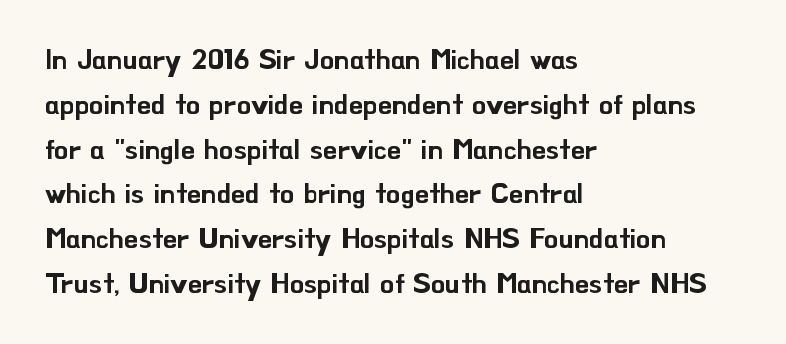
Q: Is the text italic (slanted)? A: No, it is upright.
Q: Is the typeface a serif or a sans-serif typeface? A: Sans-serif.
Q: Is the text underlined? A: No.
Q: How is the paragraph aligned? A: Left-aligned.
Q: Is the spacing between letters normal or unusually wide? A: Normal.
Q: Is the spacing between lines tight, normal or loose? A: Normal.
Q: Width (condensed, normal, or wide)? A: Normal.
Q: Stroke contrast? A: Low.
Q: x-height? A: Small.
Q: Monospaced? A: No.
